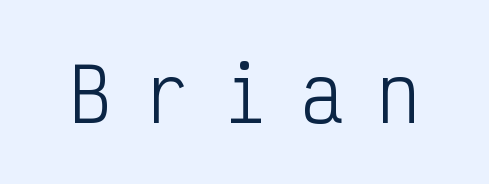
The image shows 72 px light, condensed sans-serif type, upright, monospaced; set unusually wide letter spacing (+0.47 em), not underlined; low stroke contrast and a medium x-height.
